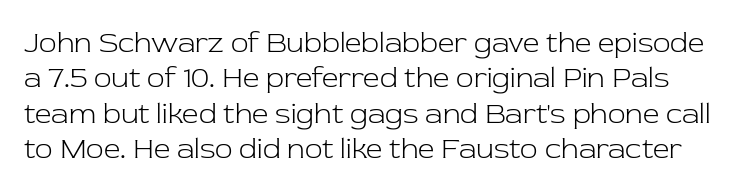
{"serif": "yes", "italic": "no", "bold": "no", "weight": "light", "width": "normal", "stroke_contrast": "low", "x_height": "medium", "monospaced": "no", "underline": "no", "line_spacing_ratio": 1.22, "letter_spacing": "normal", "letter_spacing_em": 0.0, "glyph_px": 29}
